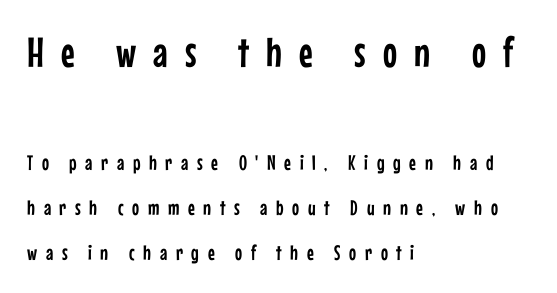
{"serif": "no", "italic": "no", "width": "condensed", "stroke_contrast": "low", "x_height": "medium", "monospaced": "no", "underline": "no", "align": "left", "line_spacing": "loose", "line_spacing_ratio": 2.14, "letter_spacing": "wide", "letter_spacing_em": 0.41, "larger_block": "first", "size_ratio": 2.0, "glyph_px": 42}
